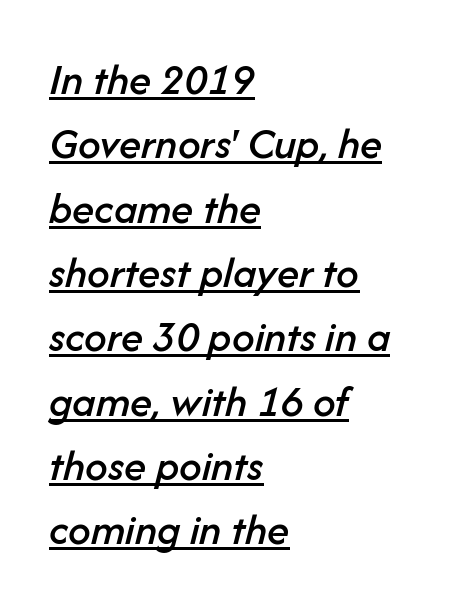
{"italic": "yes", "lean": "right", "slant_degrees": 14, "width": "normal", "stroke_contrast": "low", "x_height": "medium", "monospaced": "no", "underline": "yes", "align": "left", "line_spacing": "normal", "line_spacing_ratio": 1.43, "letter_spacing": "normal", "letter_spacing_em": 0.0, "glyph_px": 45}
